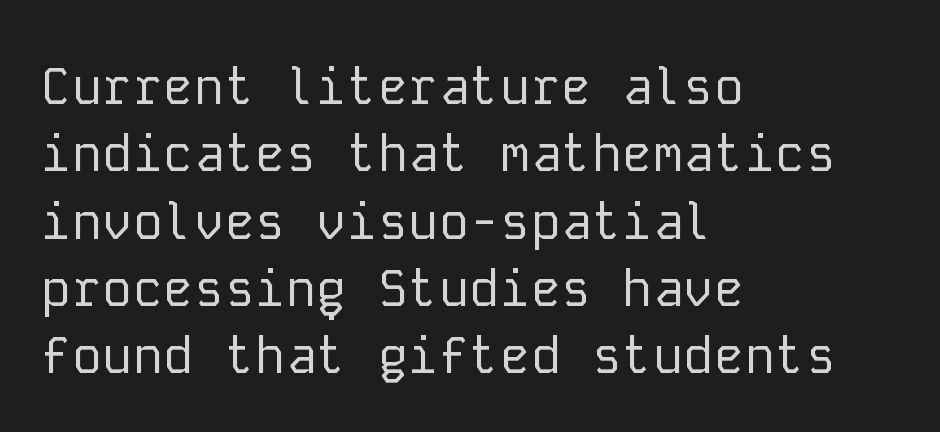
The image shows 51 px regular-weight sans-serif type, upright, monospaced; set left-aligned, normal line spacing (1.32x), normal letter spacing, not underlined; low stroke contrast and a medium x-height.
